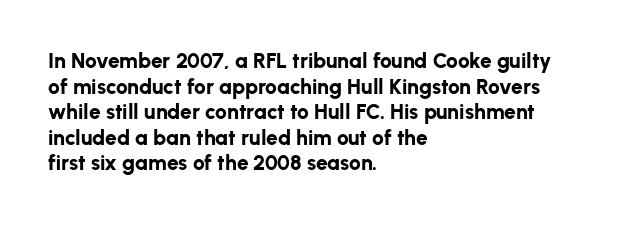
The image shows 21 px bold type, upright; set left-aligned, line spacing 1.22x, normal letter spacing, not underlined.
